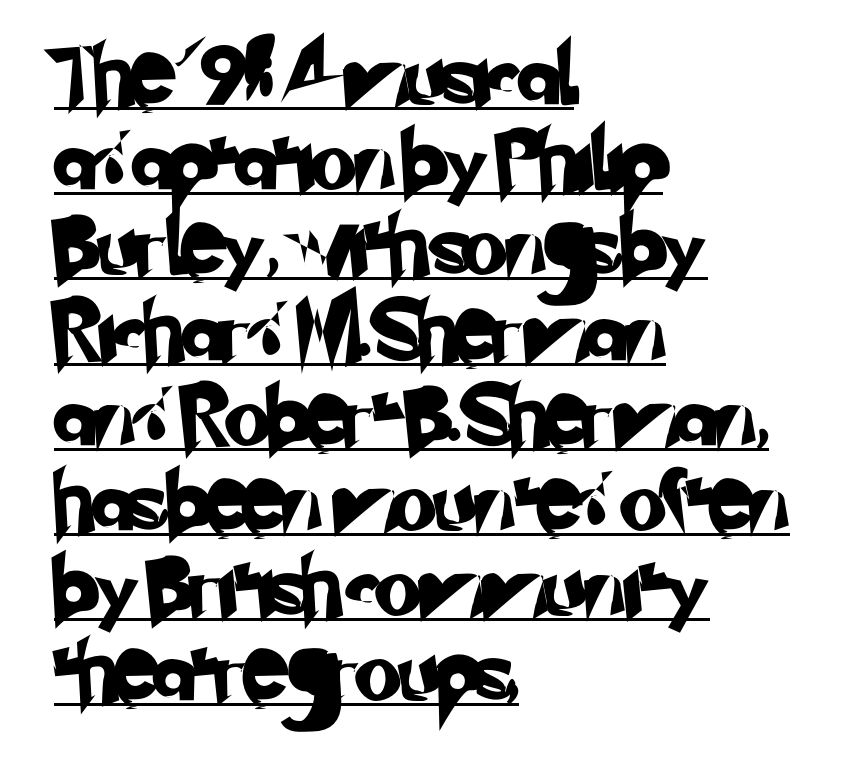
{"serif": "no", "width": "normal", "stroke_contrast": "low", "x_height": "small", "monospaced": "no", "underline": "yes", "align": "left", "line_spacing": "normal", "line_spacing_ratio": 1.42, "letter_spacing": "normal", "letter_spacing_em": 0.0, "glyph_px": 60}
